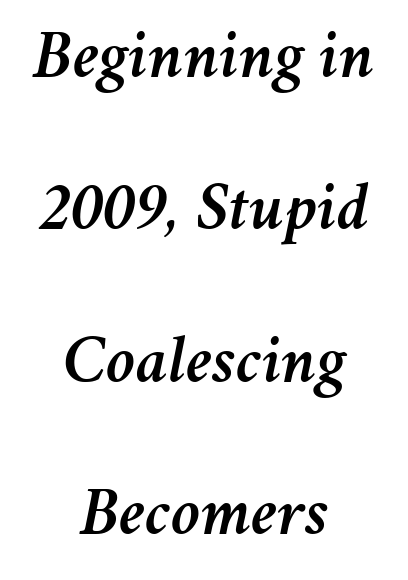
This rendering features lettering with no underline. Emphasis-style slanted type is in use. Does the leading feel generous? Absolutely, it's lavish. If you folded the block vertically in half, each line would mirror itself in length. Is this a fixed-width face? No — the glyphs have proportional, varying widths.
